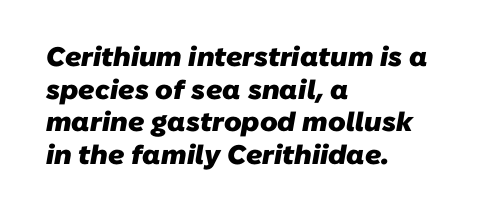
The image shows 27 px bold type; set left-aligned, line spacing 1.21x, normal letter spacing, not underlined.
